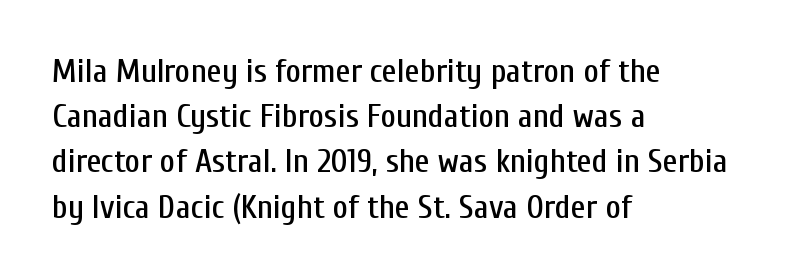
{"serif": "no", "italic": "no", "width": "condensed", "stroke_contrast": "low", "x_height": "medium", "monospaced": "no", "underline": "no", "align": "left", "line_spacing": "normal", "line_spacing_ratio": 1.37, "letter_spacing": "normal", "letter_spacing_em": 0.0, "glyph_px": 33}
